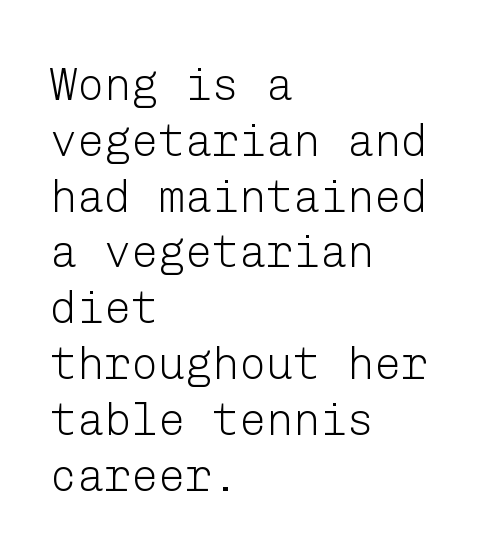
Think standard paragraph weight, or any step lighter than that. This is the regular roman posture of the typeface. The area under the type is left untouched. Which margin do the lines hug? The left one — the right edge is uneven. The passage shown has conventional tracking throughout.
